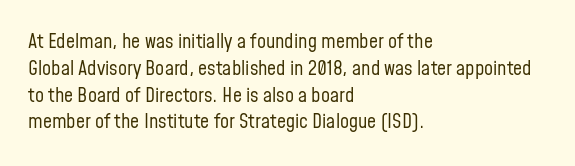
The image shows 20 px text type, upright; set left-aligned, normal line spacing (1.34x), normal letter spacing, not underlined.
